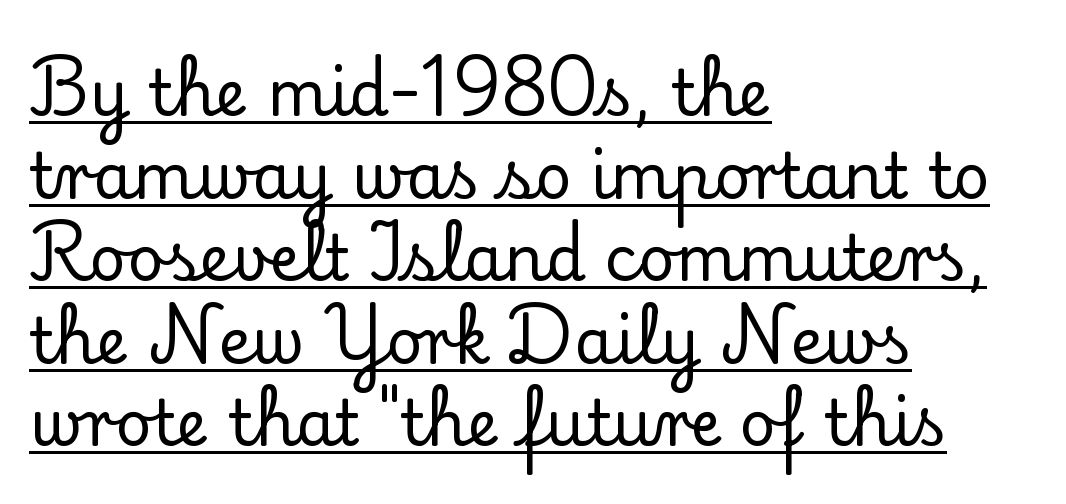
The image shows 63 px serif type, upright; set left-aligned, normal line spacing (1.31x), normal letter spacing, underlined; low stroke contrast and a small x-height.
